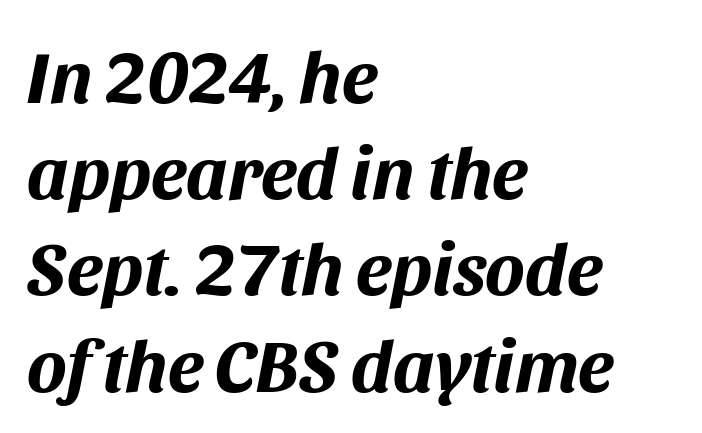
{"italic": "yes", "lean": "right", "slant_degrees": 11, "bold": "yes", "weight": "bold", "width": "normal", "stroke_contrast": "medium", "x_height": "large", "monospaced": "no", "underline": "no", "align": "left", "line_spacing": "normal", "line_spacing_ratio": 1.3, "letter_spacing": "normal", "letter_spacing_em": 0.0, "glyph_px": 74}
